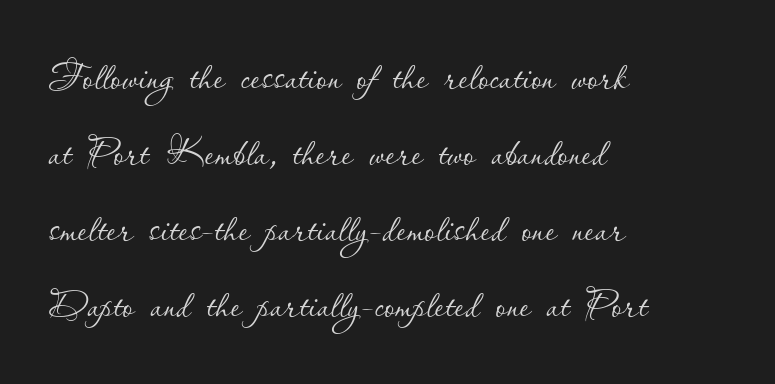
Q: Is the text bold? A: No.
Q: Is the text italic (slanted)? A: Yes.
Q: Is the text underlined? A: No.
Q: How is the paragraph aligned? A: Left-aligned.
Q: Is the spacing between letters normal or unusually wide? A: Normal.
Q: Is the spacing between lines tight, normal or loose? A: Normal.
Q: Width (condensed, normal, or wide)? A: Normal.
Q: Stroke contrast? A: Low.
Q: x-height? A: Small.
Q: Monospaced? A: No.
